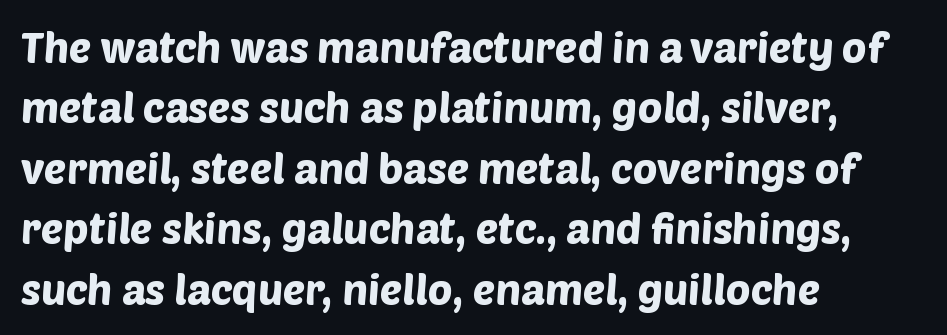
The image shows 42 px sans-serif type; set left-aligned, normal line spacing (1.44x), normal letter spacing, not underlined; low stroke contrast and a large x-height.
